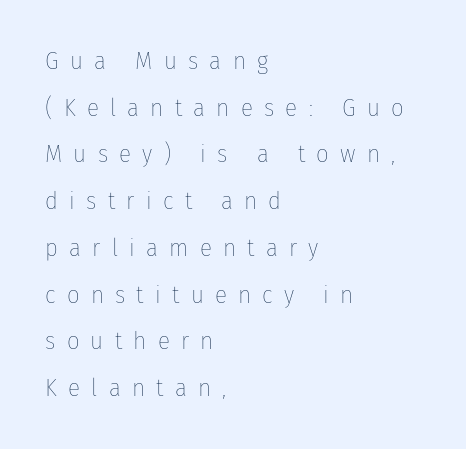
{"italic": "no", "bold": "no", "underline": "no", "align": "left", "line_spacing_ratio": 1.87, "letter_spacing": "wide", "letter_spacing_em": 0.45, "glyph_px": 25}
